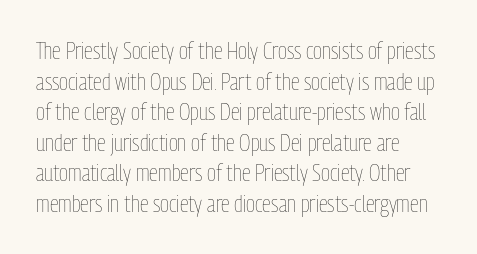
Vertical spacing — default. The text block is weighted toward the left margin, trailing off unevenly rightward. The baseline area is clear. These lines keep a tight, regular rhythm from letter to letter. No extra ink here — the face is not bold.
